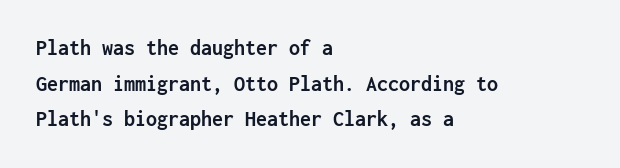
{"italic": "no", "bold": "yes", "underline": "no", "align": "left", "line_spacing": "normal", "line_spacing_ratio": 1.62, "letter_spacing": "normal", "letter_spacing_em": 0.0, "glyph_px": 22}
